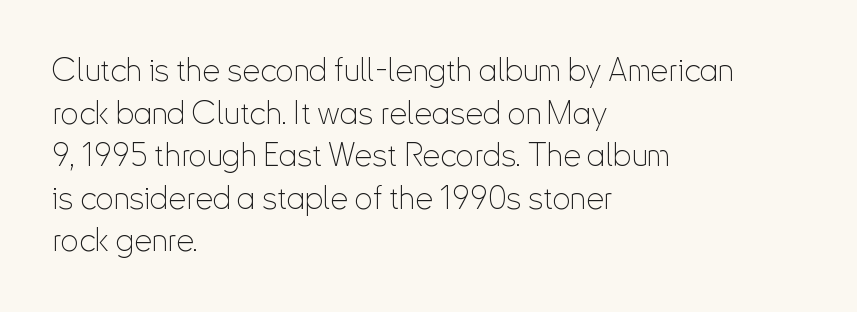
{"serif": "no", "italic": "no", "bold": "no", "weight": "thin", "width": "condensed", "stroke_contrast": "low", "x_height": "small", "monospaced": "no", "underline": "no", "align": "left", "line_spacing": "normal", "line_spacing_ratio": 1.33, "letter_spacing": "normal", "letter_spacing_em": 0.0, "glyph_px": 32}
